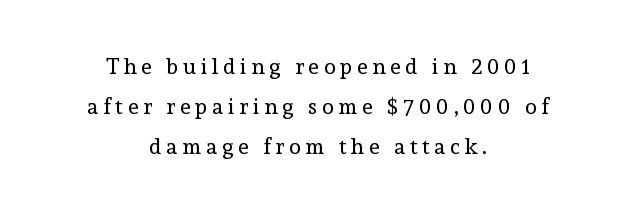
The image shows 22 px text type, upright; set centered, line spacing 1.81x, unusually wide letter spacing (+0.21 em), not underlined.
